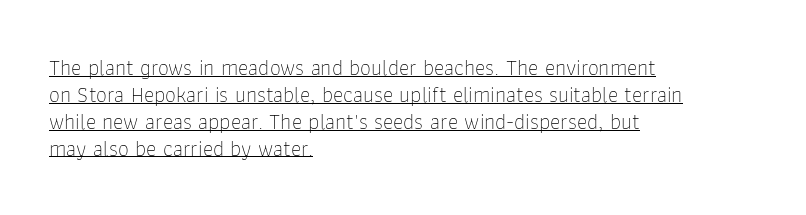
Q: Is the text bold? A: No.
Q: Is the text italic (slanted)? A: No, it is upright.
Q: Is the text underlined? A: Yes.
Q: How is the paragraph aligned? A: Left-aligned.
Q: Is the spacing between letters normal or unusually wide? A: Normal.
